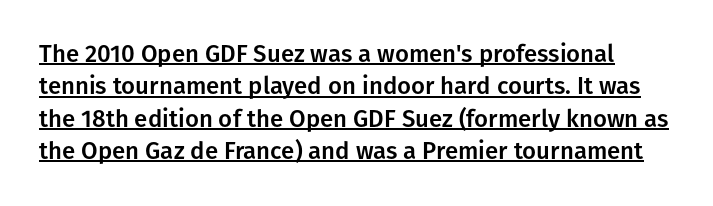
Q: Is the text italic (slanted)? A: No, it is upright.
Q: Is the text underlined? A: Yes.
Q: Is the spacing between letters normal or unusually wide? A: Normal.
Q: Is the spacing between lines tight, normal or loose? A: Normal.
